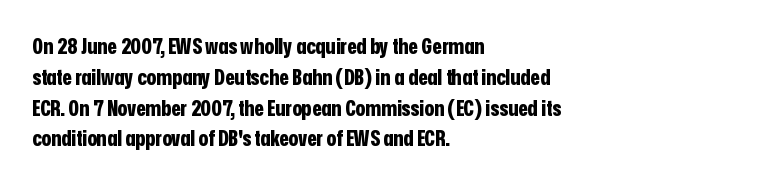
The image shows 22 px bold type, upright; set left-aligned, normal line spacing (1.4x), normal letter spacing, not underlined.
